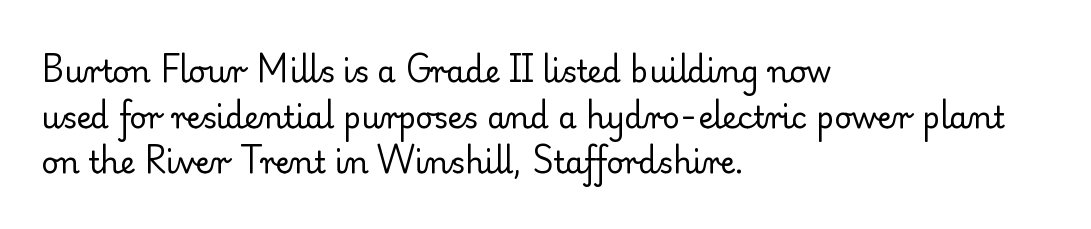
{"serif": "yes", "italic": "no", "bold": "no", "weight": "regular", "width": "normal", "stroke_contrast": "low", "x_height": "small", "monospaced": "no", "underline": "no", "align": "left", "line_spacing": "normal", "line_spacing_ratio": 1.52, "letter_spacing": "normal", "letter_spacing_em": 0.0, "glyph_px": 30}
